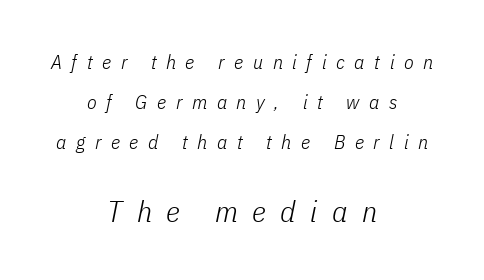
The image shows 30 px light, condensed type, italic (leaning right); set centered, loose line spacing (1.99x), unusually wide letter spacing (+0.48 em), not underlined; the second (bottom) block is 1.5x larger; low stroke contrast and a medium x-height.
